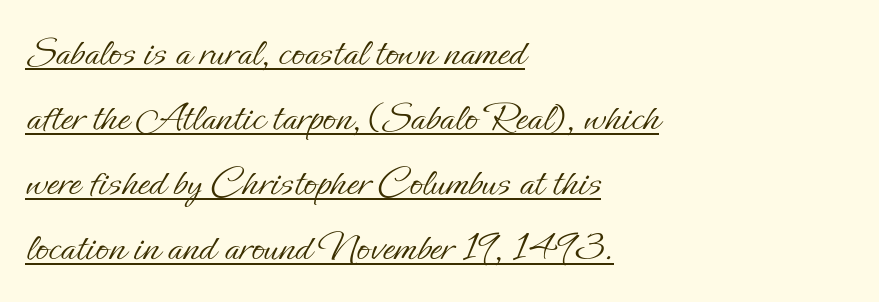
The image shows 43 px light type; set left-aligned, normal line spacing (1.51x), normal letter spacing, underlined; low stroke contrast and a small x-height.
